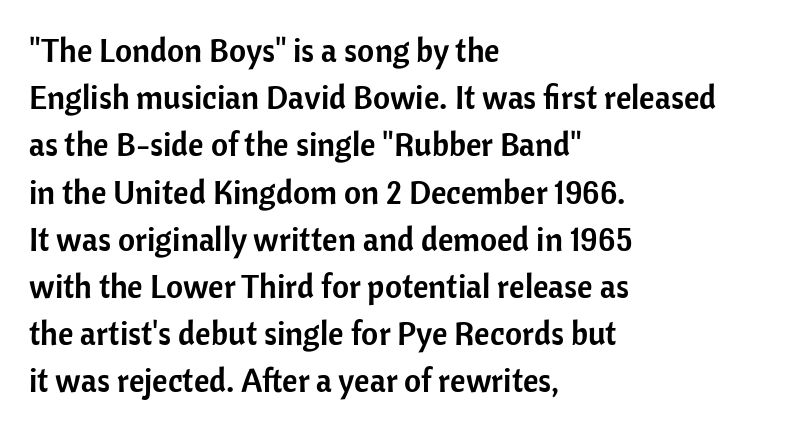
{"serif": "no", "italic": "no", "width": "normal", "stroke_contrast": "low", "x_height": "medium", "monospaced": "no", "underline": "no", "align": "left", "line_spacing": "normal", "line_spacing_ratio": 1.43, "letter_spacing": "normal", "letter_spacing_em": 0.0, "glyph_px": 33}
